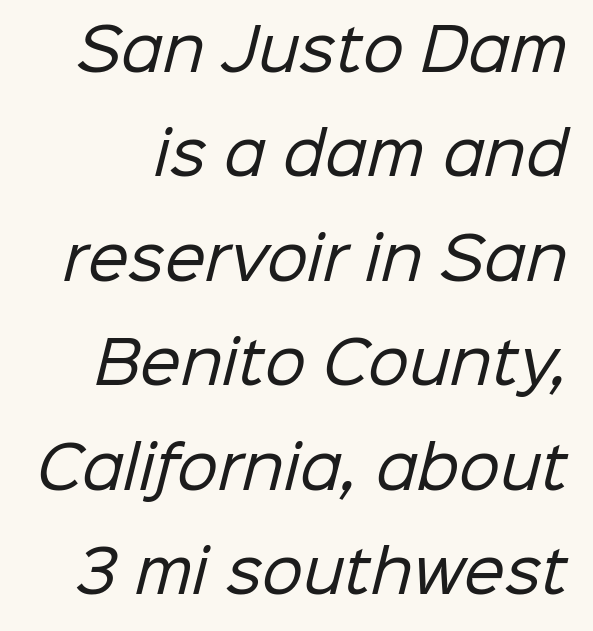
{"serif": "no", "bold": "no", "weight": "regular", "width": "normal", "stroke_contrast": "low", "x_height": "medium", "monospaced": "no", "underline": "no", "line_spacing_ratio": 1.8, "letter_spacing": "normal", "letter_spacing_em": 0.0, "glyph_px": 58}
